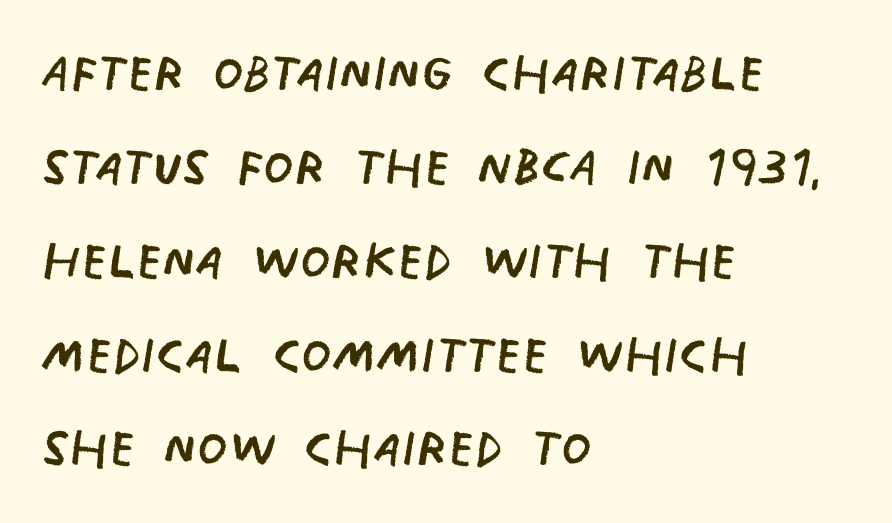
The image shows 69 px regular-weight, condensed sans-serif type; set left-aligned, normal line spacing (1.36x), normal letter spacing, not underlined; low stroke contrast and a large x-height.
